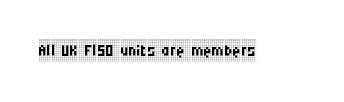
The image shows 23 px text type, upright; set normal letter spacing, not underlined.
